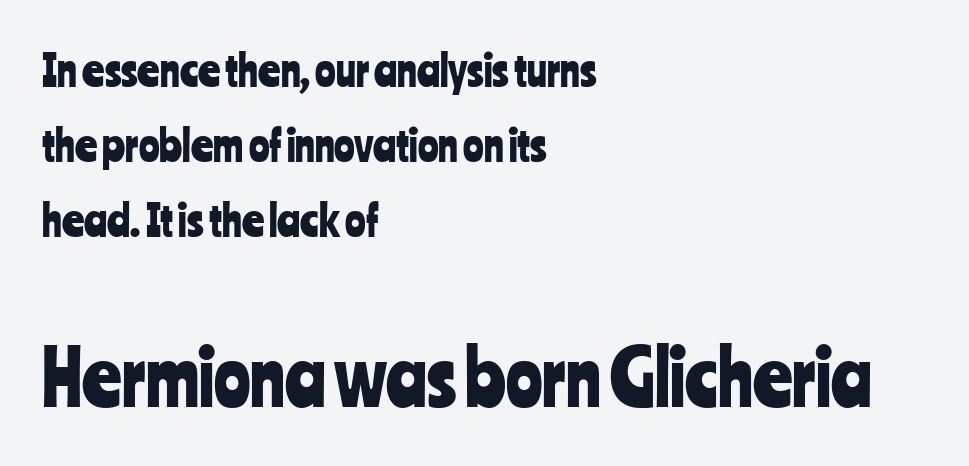
Q: Is the text italic (slanted)? A: No, it is upright.
Q: Is the typeface a serif or a sans-serif typeface? A: Sans-serif.
Q: Is the text underlined? A: No.
Q: How is the paragraph aligned? A: Left-aligned.
Q: Is the spacing between letters normal or unusually wide? A: Normal.
Q: Which block of text is set in a larger size, the first (top) or the second (bottom)? A: The second (bottom) one.
Q: Width (condensed, normal, or wide)? A: Condensed.
Q: Stroke contrast? A: Low.
Q: x-height? A: Medium.
Q: Monospaced? A: No.
